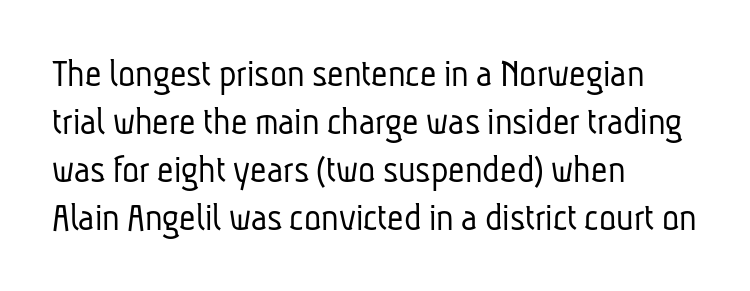
The image shows 40 px light, condensed sans-serif type; set left-aligned, line spacing 1.2x, normal letter spacing, not underlined; low stroke contrast and a medium x-height.
